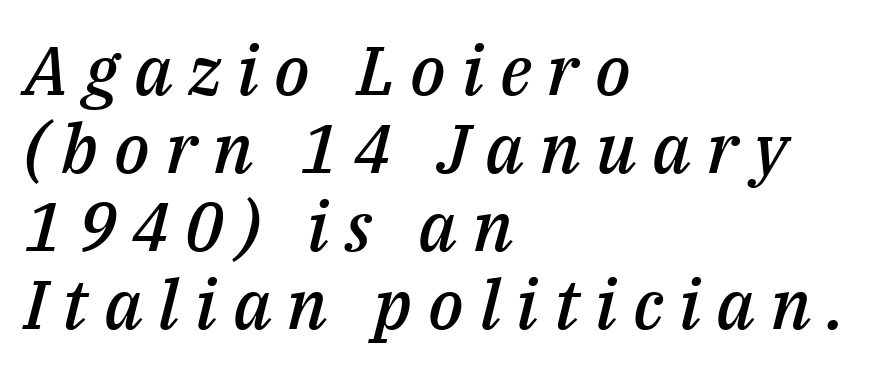
The letters are semibold — heavier than regular but short of a full bold. The face used here is rendered with a markedly widened letterfit. This is oblique type, the kind used for emphasis or titles. A classic flush-left, rag-right setting is used for this passage. Varying glyph widths throughout — classic text-font behaviour.
